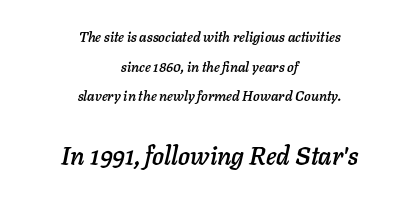
This rendering features lettering with no underline. You could fit nearly another row in the gap between these rows. Larger block? The one below; the one above is distinctly smaller. Both edges are ragged and mirror each other, which tells us the setting is centered.
